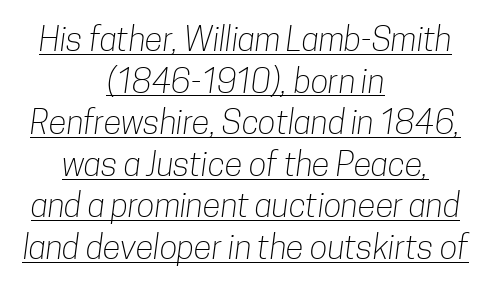
{"serif": "no", "bold": "no", "weight": "light", "width": "condensed", "stroke_contrast": "low", "x_height": "medium", "monospaced": "no", "underline": "yes", "align": "center", "line_spacing": "normal", "line_spacing_ratio": 1.26, "letter_spacing": "normal", "letter_spacing_em": 0.0, "glyph_px": 33}
